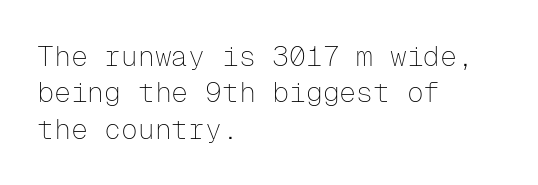
A clean baseline with only descenders dipping below it. Posture: vertical. Letters have the restrained weight of plain body copy at most. The typeface chosen for these lines omits serifs. The passage shown stacks its lines at a standard gap. Fixed-width glyphs throughout — classic coding-font behaviour.
